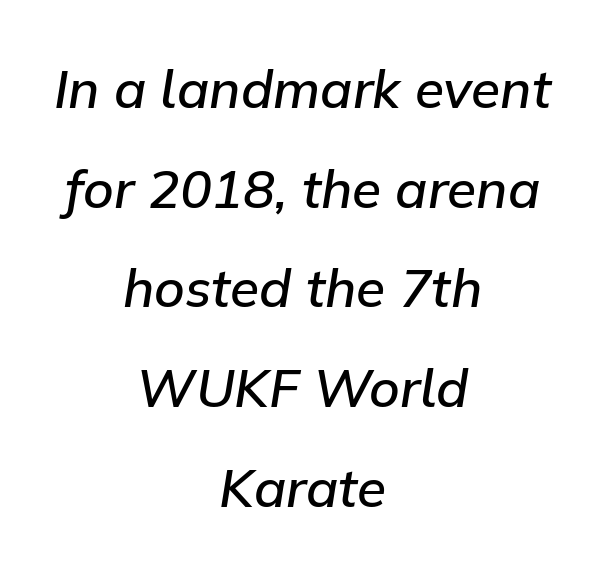
Q: Is the text bold? A: Semi-bold.
Q: Is the text italic (slanted)? A: Yes, it leans right by about 9 degrees.
Q: Is the text underlined? A: No.
Q: How is the paragraph aligned? A: Centered.
Q: Is the spacing between letters normal or unusually wide? A: Normal.
Q: Width (condensed, normal, or wide)? A: Normal.
Q: Stroke contrast? A: Low.
Q: x-height? A: Medium.
Q: Monospaced? A: No.
